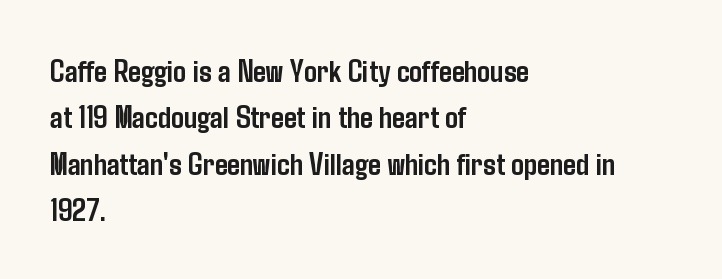
Q: Is the text bold? A: Yes.
Q: Is the text italic (slanted)? A: No, it is upright.
Q: Is the typeface a serif or a sans-serif typeface? A: Sans-serif.
Q: Is the text underlined? A: No.
Q: How is the paragraph aligned? A: Left-aligned.
Q: Is the spacing between letters normal or unusually wide? A: Normal.
Q: Is the spacing between lines tight, normal or loose? A: Normal.
Q: Width (condensed, normal, or wide)? A: Condensed.
Q: Stroke contrast? A: Low.
Q: x-height? A: Medium.
Q: Monospaced? A: No.
